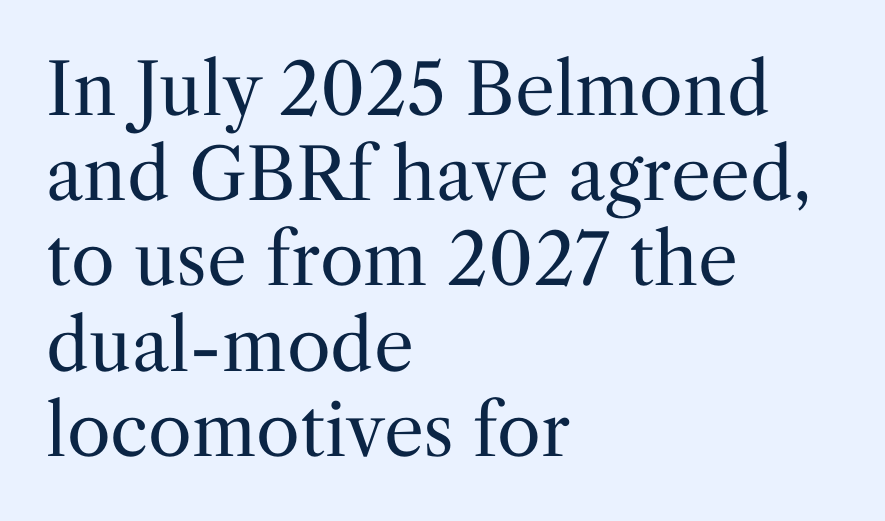
The image shows 71 px regular-weight serif type, upright; set left-aligned, line spacing 1.2x, normal letter spacing, not underlined; medium stroke contrast and a medium x-height.
